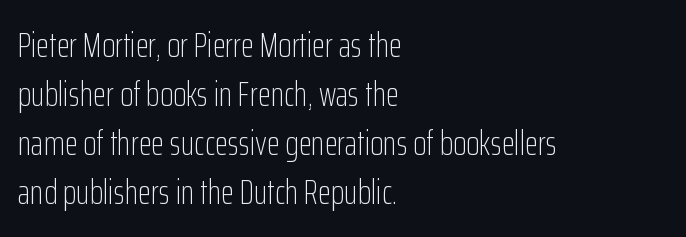
The image shows 34 px light, condensed sans-serif type, upright; set left-aligned, normal line spacing (1.44x), normal letter spacing, not underlined; low stroke contrast and a medium x-height.
